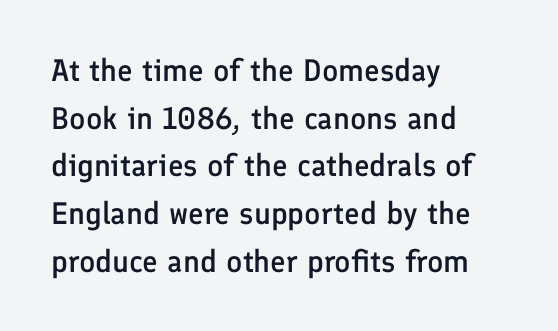
The image shows 31 px semibold sans-serif type, upright; set left-aligned, normal line spacing (1.54x), normal letter spacing, not underlined; low stroke contrast and a medium x-height.
